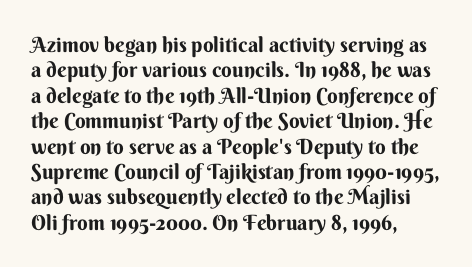
The image shows 21 px bold type, upright; set left-aligned, line spacing 1.21x, normal letter spacing, not underlined.
